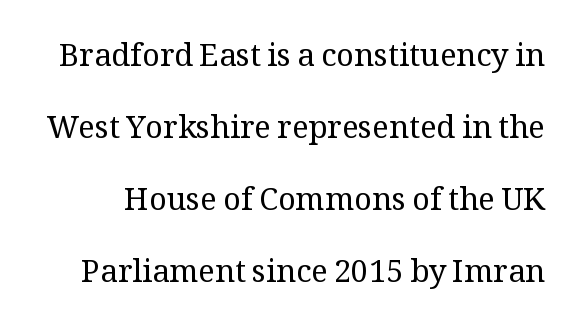
Q: Is the text bold? A: No.
Q: Is the text italic (slanted)? A: No, it is upright.
Q: Is the typeface a serif or a sans-serif typeface? A: Serif.
Q: Is the text underlined? A: No.
Q: Is the spacing between letters normal or unusually wide? A: Normal.
Q: Is the spacing between lines tight, normal or loose? A: Loose.
Q: Width (condensed, normal, or wide)? A: Normal.
Q: Stroke contrast? A: Medium.
Q: x-height? A: Medium.
Q: Monospaced? A: No.
